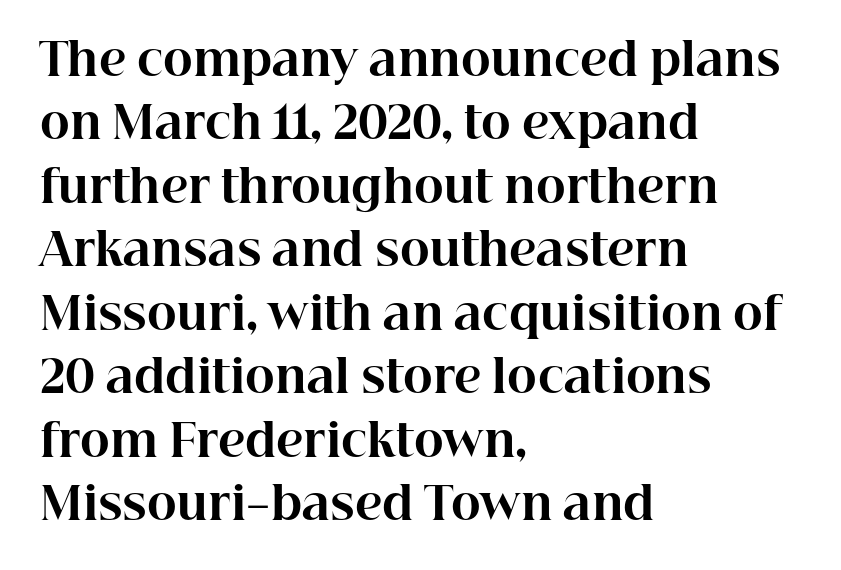
Q: Is the text bold? A: Yes.
Q: Is the text italic (slanted)? A: No, it is upright.
Q: Is the typeface a serif or a sans-serif typeface? A: Serif.
Q: Is the text underlined? A: No.
Q: How is the paragraph aligned? A: Left-aligned.
Q: Is the spacing between letters normal or unusually wide? A: Normal.
Q: Is the spacing between lines tight, normal or loose? A: Normal.
Q: Width (condensed, normal, or wide)? A: Normal.
Q: Stroke contrast? A: High.
Q: x-height? A: Medium.
Q: Monospaced? A: No.
